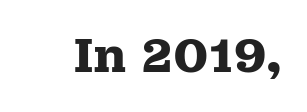
The image shows 47 px heavy, wide serif type, upright; set normal letter spacing, not underlined; medium stroke contrast and a medium x-height.
